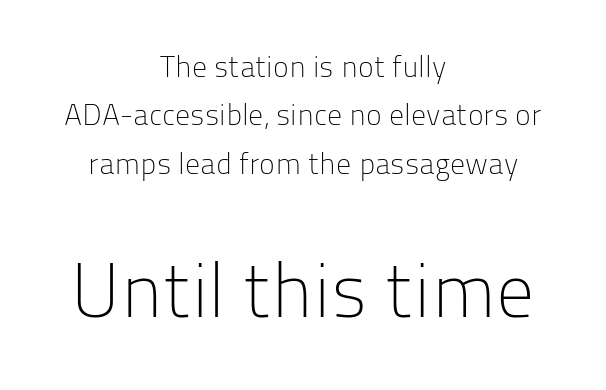
The image shows 76 px light sans-serif type, upright; set centered, normal line spacing (1.61x), normal letter spacing, not underlined; the second (bottom) block is 2.53x larger; low stroke contrast and a medium x-height.
